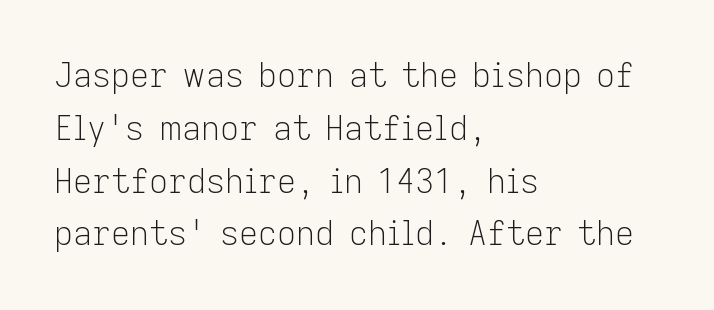
Where is the straight margin? On the left. Italic: no, the glyphs are upright roman. Letters have the restrained weight of plain body copy at most. Plain, unruled lines of type. The rendering keeps characters at their native spacing.
